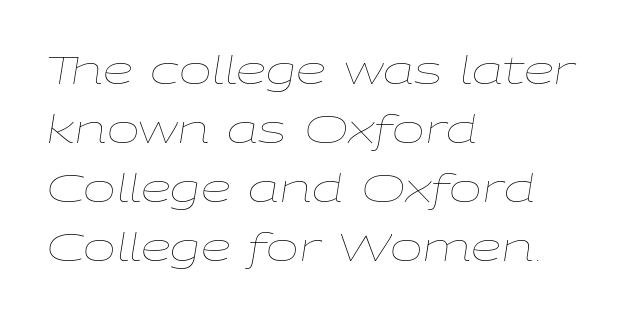
The image shows 39 px thin, wide type, italic (leaning right); set left-aligned, normal line spacing (1.51x), normal letter spacing, not underlined; low stroke contrast and a medium x-height.
